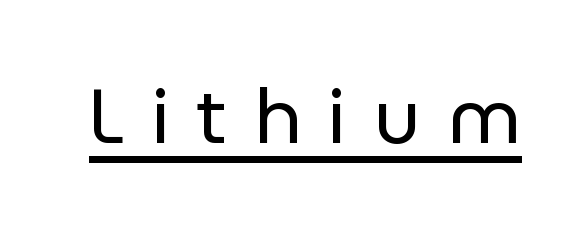
The rendering shows plain stroke endings on the letterforms — a sans-serif design. This rendering widens character spacing well past its baseline value. The weight would be labelled regular, book, light, or lighter still. Think of a printed novel: that variable character pitch is what you see here. These characters rest on top of a visible drawn line.
